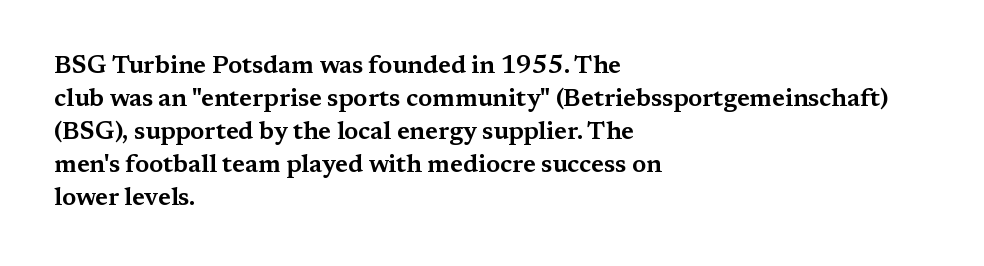
Every row of glyphs begins at an identical x-position on the left. Words appear dense and cohesive because spacing is normal. Unlike italic type, these characters show no tilt at all. Vertical spacing — default. Check under the words: just untouched page.
